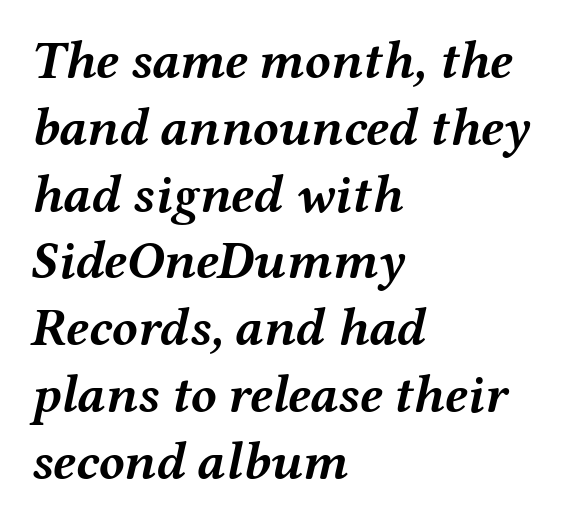
This rendering uses left alignment, leaving the right contour irregular. The rendering uses a moderate line-height, typical for paragraphs. Weight: bold. Compared with typical body copy, the letter spacing here is the same.
